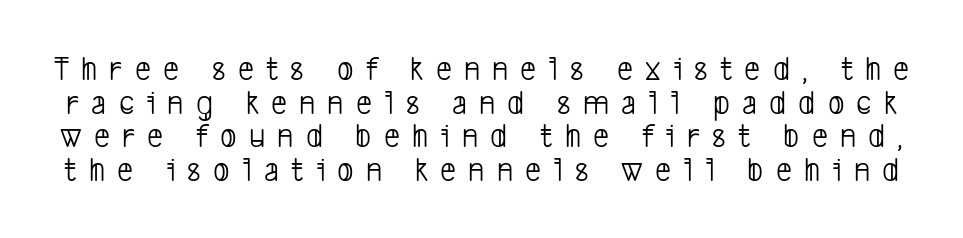
Q: Is the text bold? A: No.
Q: Is the typeface a serif or a sans-serif typeface? A: Sans-serif.
Q: Is the text underlined? A: No.
Q: Is the spacing between letters normal or unusually wide? A: Unusually wide.
Q: Is the spacing between lines tight, normal or loose? A: Tight.
Q: Width (condensed, normal, or wide)? A: Condensed.
Q: Stroke contrast? A: Low.
Q: x-height? A: Medium.
Q: Monospaced? A: No.
